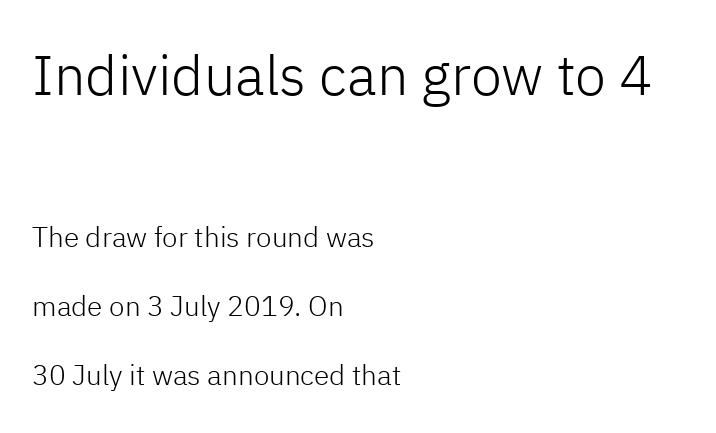
{"serif": "no", "italic": "no", "bold": "no", "weight": "light", "width": "normal", "stroke_contrast": "low", "x_height": "medium", "monospaced": "no", "underline": "no", "align": "left", "line_spacing": "loose", "line_spacing_ratio": 2.47, "letter_spacing": "normal", "letter_spacing_em": 0.0, "larger_block": "first", "size_ratio": 2.0, "glyph_px": 56}
